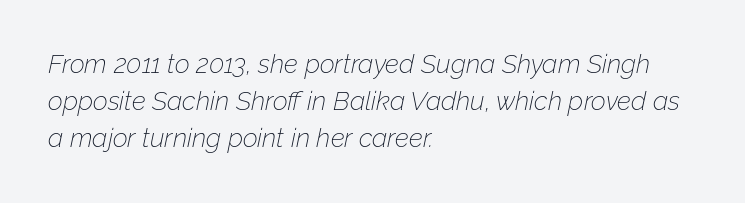
{"italic": "yes", "lean": "right", "slant_degrees": 12, "bold": "no", "underline": "no", "align": "left", "line_spacing": "normal", "line_spacing_ratio": 1.43, "letter_spacing": "normal", "letter_spacing_em": 0.0, "glyph_px": 26}
